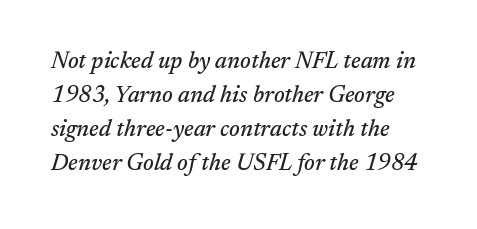
The image shows 23 px text type, italic (leaning right); set normal line spacing (1.48x), normal letter spacing, not underlined.
